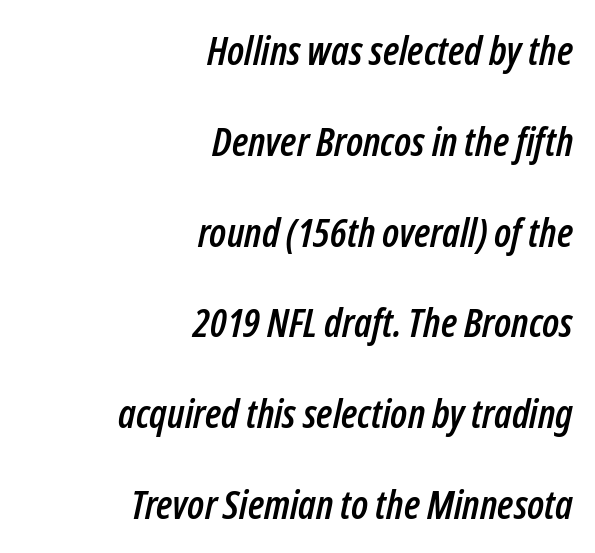
Q: Is the text italic (slanted)? A: Yes, it leans right by about 12 degrees.
Q: Is the text underlined? A: No.
Q: How is the paragraph aligned? A: Right-aligned.
Q: Is the spacing between letters normal or unusually wide? A: Normal.
Q: Is the spacing between lines tight, normal or loose? A: Loose.
Q: Width (condensed, normal, or wide)? A: Condensed.
Q: Stroke contrast? A: Low.
Q: x-height? A: Medium.
Q: Monospaced? A: No.
